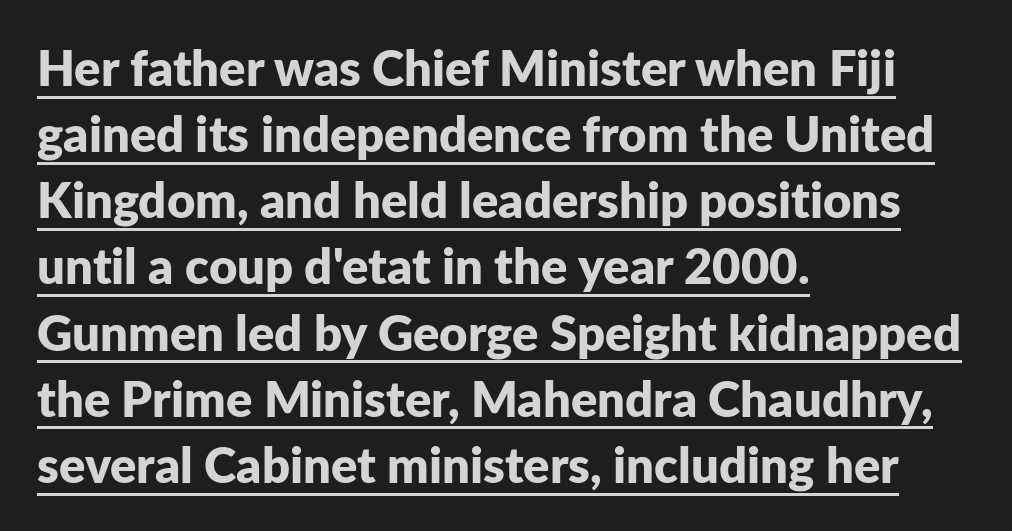
I'd describe the lettering as bold — thick and assertive. Evenly set lines give the paragraph a standard silhouette. Observe the absence of serifs on each vertical stroke in this sample. Letter spacing: default. The lines in this sample share a left origin and differ only in where they stop. Has an underline been added? It has.
